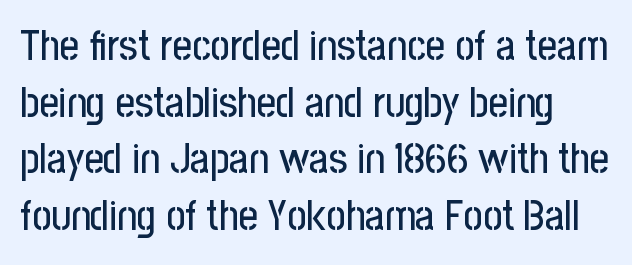
Q: Is the text italic (slanted)? A: No, it is upright.
Q: Is the typeface a serif or a sans-serif typeface? A: Sans-serif.
Q: Is the text underlined? A: No.
Q: Is the spacing between letters normal or unusually wide? A: Normal.
Q: Is the spacing between lines tight, normal or loose? A: Normal.
Q: Width (condensed, normal, or wide)? A: Condensed.
Q: Stroke contrast? A: Low.
Q: x-height? A: Medium.
Q: Monospaced? A: No.
